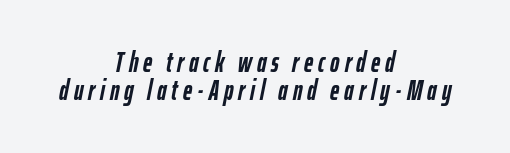
The image shows 28 px semibold, condensed type, italic (leaning right); set centered, tight line spacing (1.0x), not underlined; low stroke contrast and a medium x-height.
